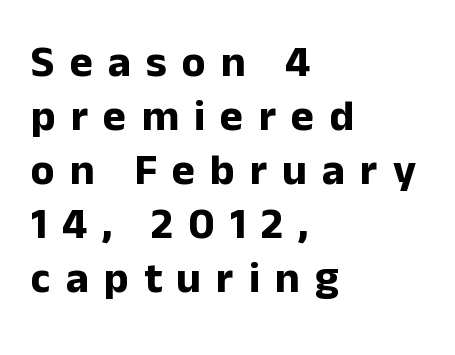
The image shows 44 px bold sans-serif type, upright; set left-aligned, line spacing 1.23x, unusually wide letter spacing (+0.34 em), not underlined; low stroke contrast and a medium x-height.
